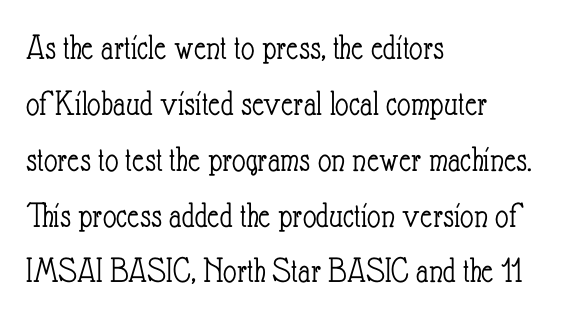
The face used here is rendered with its standard letterfit. What's the leading like? Ordinary, nothing unusual. Designer's note — italics off, roman on. The passage shown is typed in a proportional face where columns would drift. The strokes are not fattened; the text isn't bold.
